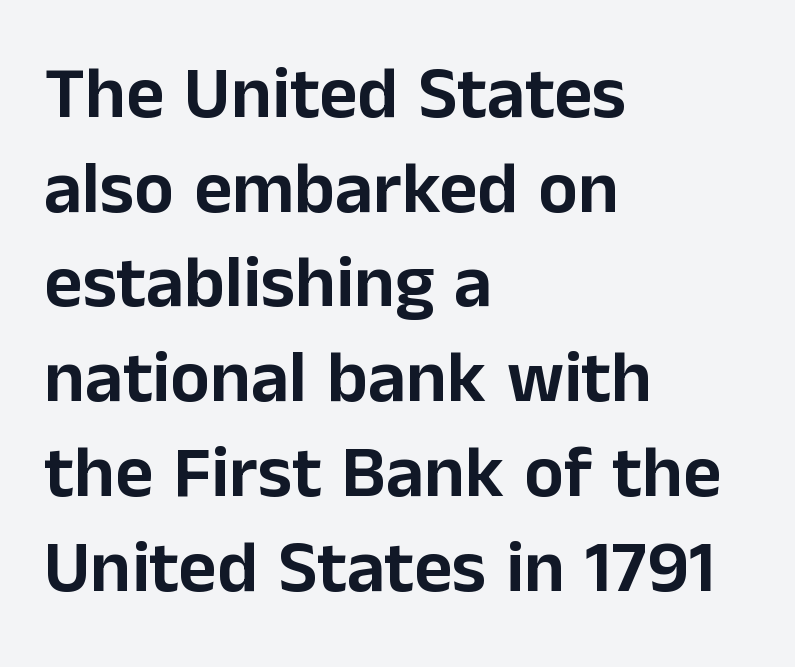
The image shows 74 px sans-serif type, upright; set left-aligned, normal line spacing (1.28x), normal letter spacing, not underlined; low stroke contrast and a medium x-height.
